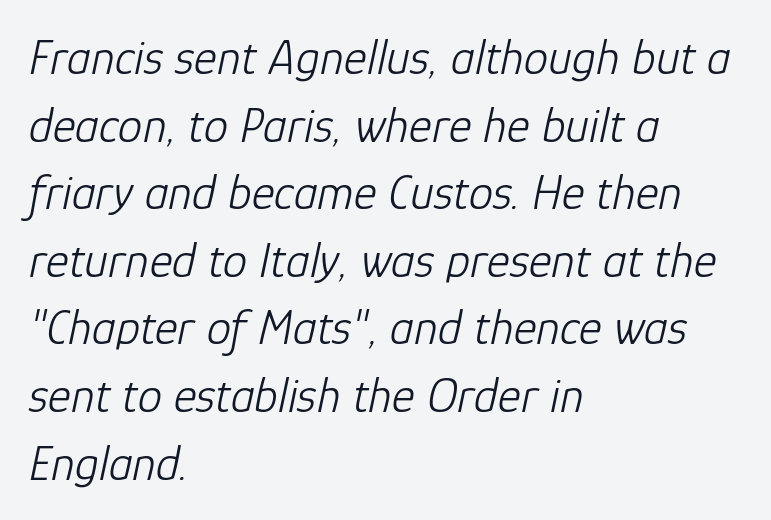
No extra ink here — the face is not bold. The strip under each line holds only bare page. Vertically, the passage feels balanced, rows spaced as you'd expect. Does extra space separate the letters? No, they use regular spacing. An italicized treatment has been applied to the whole sample.
